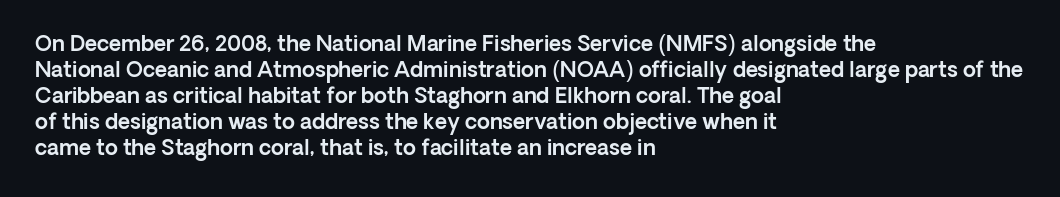
The typesetter chose a ragged-right arrangement here. The type sits square on the baseline with zero lean. There is no visible air inserted between adjacent glyphs. Has an underline been added? It has not.
